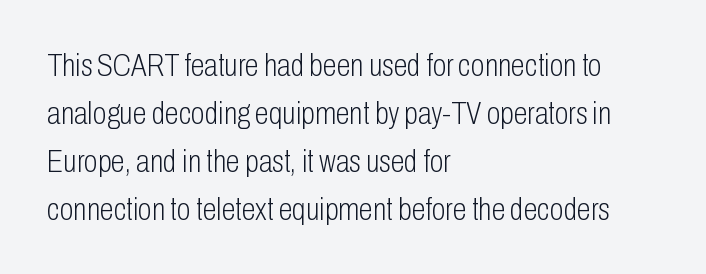
The image shows 32 px light, condensed sans-serif type, upright; set left-aligned, normal line spacing (1.5x), normal letter spacing, not underlined; low stroke contrast and a medium x-height.
